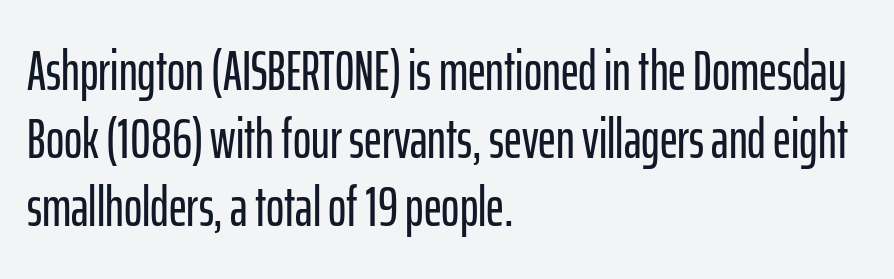
{"serif": "no", "italic": "no", "width": "condensed", "stroke_contrast": "low", "x_height": "medium", "monospaced": "no", "underline": "no", "align": "left", "line_spacing_ratio": 1.24, "letter_spacing": "normal", "letter_spacing_em": 0.0, "glyph_px": 55}
